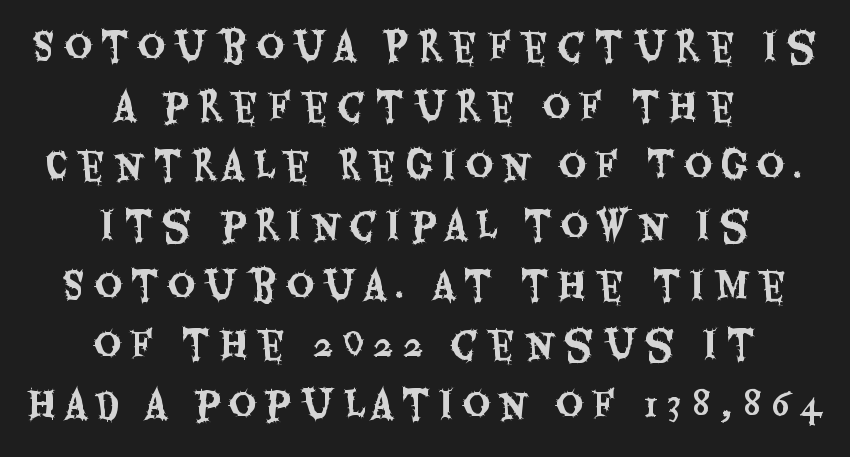
The text was rendered using a sans face with plain stroke endings. Think of a printed novel: that variable character pitch is what you see here. Each row of text sits above clean, open space. Quick note: not italic, upright. Leading matches the norm, producing a regular column.
